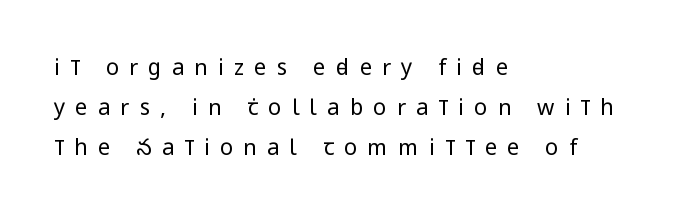
Style check: upright. Check the space under the baseline: it is left empty. Counters stay open thanks to moderate or lighter strokes. Honestly, the letter spacing is so wide it's the main thing you notice.
